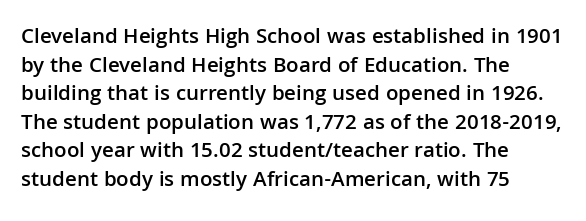
{"italic": "no", "bold": "semi", "underline": "no", "align": "left", "line_spacing": "normal", "line_spacing_ratio": 1.3, "letter_spacing": "normal", "letter_spacing_em": 0.0, "glyph_px": 22}
